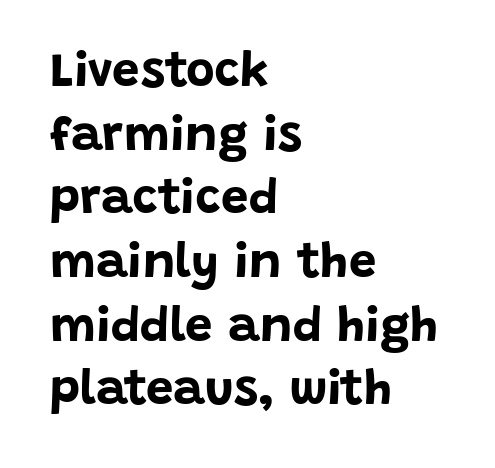
Q: Is the text bold? A: Yes.
Q: Is the text italic (slanted)? A: No, it is upright.
Q: Is the typeface a serif or a sans-serif typeface? A: Sans-serif.
Q: Is the text underlined? A: No.
Q: How is the paragraph aligned? A: Left-aligned.
Q: Is the spacing between letters normal or unusually wide? A: Normal.
Q: Is the spacing between lines tight, normal or loose? A: Normal.
Q: Width (condensed, normal, or wide)? A: Normal.
Q: Stroke contrast? A: Low.
Q: x-height? A: Large.
Q: Monospaced? A: No.
